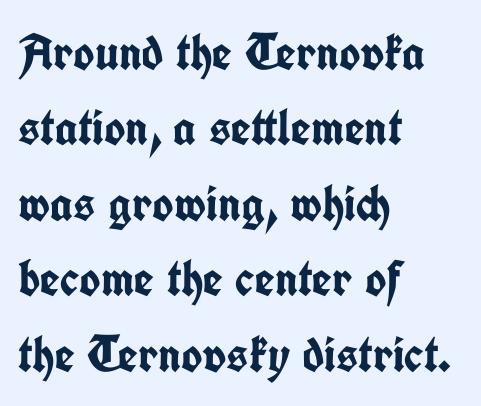
{"serif": "no", "italic": "no", "bold": "yes", "weight": "semibold", "width": "condensed", "stroke_contrast": "low", "x_height": "medium", "monospaced": "no", "underline": "no", "align": "left", "line_spacing": "normal", "line_spacing_ratio": 1.48, "letter_spacing": "normal", "letter_spacing_em": 0.0, "glyph_px": 51}
